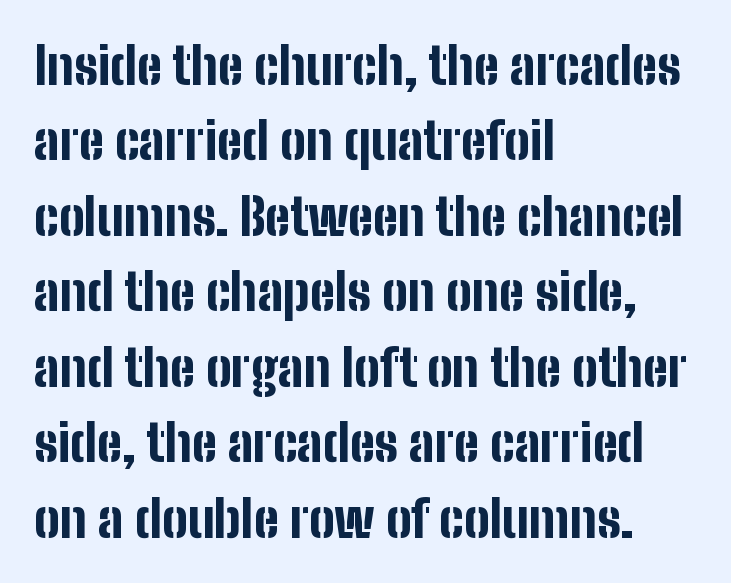
Layout note: lines flush left. The letterforms sit shoulder to shoulder at normal distance. Students, this is bold: see how much ink each stroke carries. The letters stand straight up with perfectly vertical stems. The passage shown is not underscored anywhere. The space between consecutive lines is moderate.
